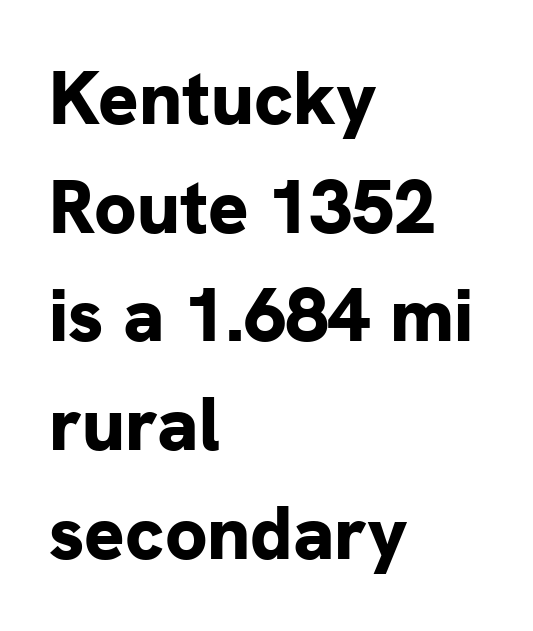
Q: Is the text bold? A: Yes.
Q: Is the text italic (slanted)? A: No, it is upright.
Q: Is the typeface a serif or a sans-serif typeface? A: Sans-serif.
Q: Is the text underlined? A: No.
Q: How is the paragraph aligned? A: Left-aligned.
Q: Is the spacing between letters normal or unusually wide? A: Normal.
Q: Is the spacing between lines tight, normal or loose? A: Normal.
Q: Width (condensed, normal, or wide)? A: Normal.
Q: Stroke contrast? A: Low.
Q: x-height? A: Medium.
Q: Monospaced? A: No.
